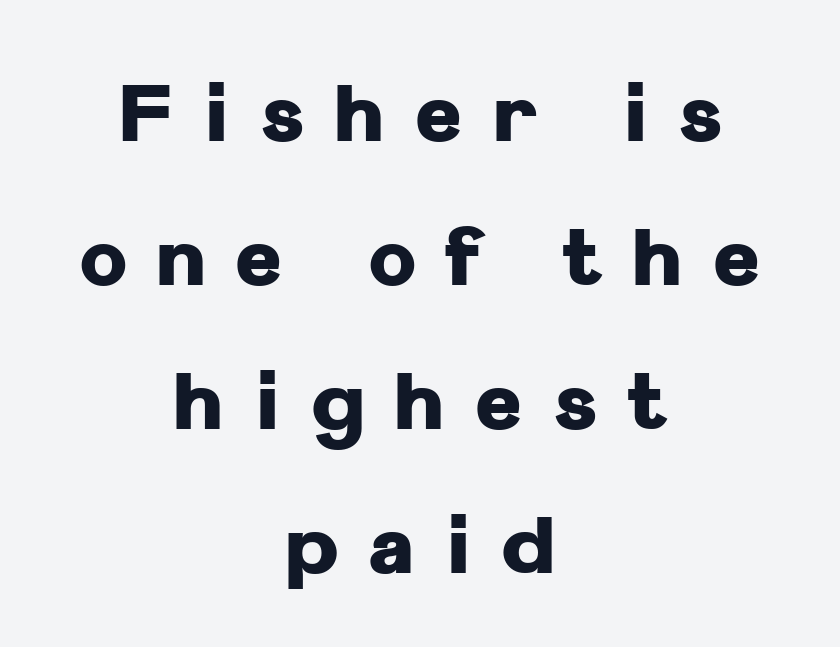
The image shows 80 px heavy sans-serif type, upright; set centered, line spacing 1.8x, unusually wide letter spacing (+0.38 em), not underlined; low stroke contrast and a medium x-height.
